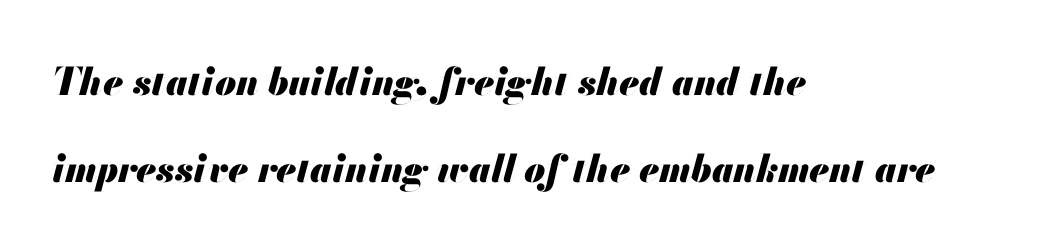
Summary of vertical rhythm: relaxed, with wide interline spacing. The tracking reads as untouched default to a designer's eye. The letters are slanted; this is an italic face. You'd pick this weight for a headline — it's a proper bold. The rendering uses natural spacing where letterforms have individual widths.
